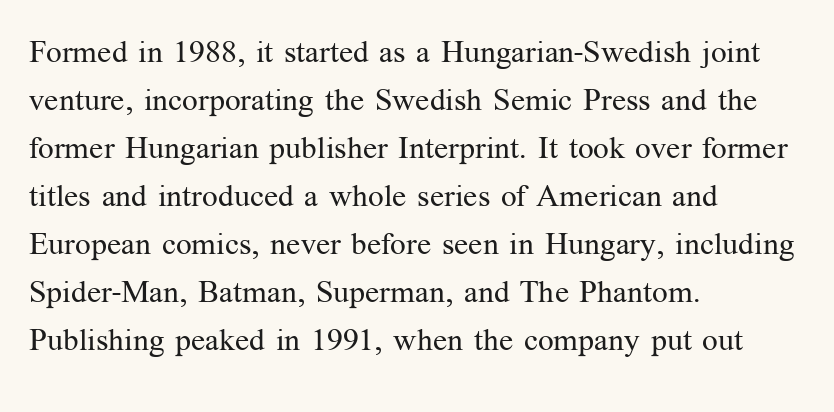
{"serif": "yes", "italic": "no", "bold": "no", "weight": "regular", "width": "normal", "stroke_contrast": "medium", "x_height": "medium", "monospaced": "no", "underline": "no", "align": "left", "line_spacing": "normal", "line_spacing_ratio": 1.55, "letter_spacing": "normal", "letter_spacing_em": 0.0, "glyph_px": 31}
